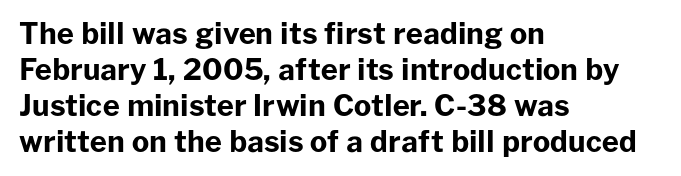
The image shows 29 px bold sans-serif type, upright; set left-aligned, line spacing 1.24x, normal letter spacing, not underlined; low stroke contrast and a medium x-height.
